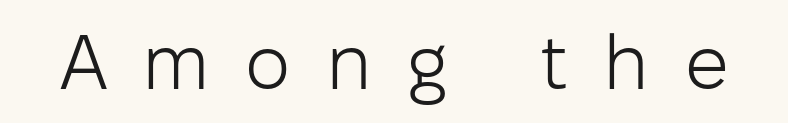
Counters stay open thanks to moderate or lighter strokes. Short note: letters widely spaced. Notice how the stems are strictly vertical — no italics here. Unlike a traditional serif, this face leaves its strokes unadorned. The rendering uses natural spacing where letterforms have individual widths.
